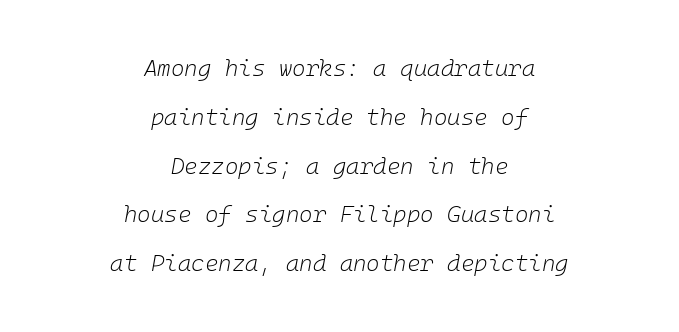
Lines of text with bare space underneath. The tracking reads as untouched default to a designer's eye. Bold? No — there's no thickening of the strokes. Would a proofreader flag this as italicized? Yes.
